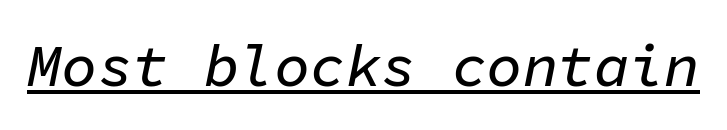
Is this a fixed-width face? Yes — each glyph sits in an identical cell. The typesetter has applied underlining to the passage shown. The letterforms sit shoulder to shoulder at normal distance. Posture: slanted.
